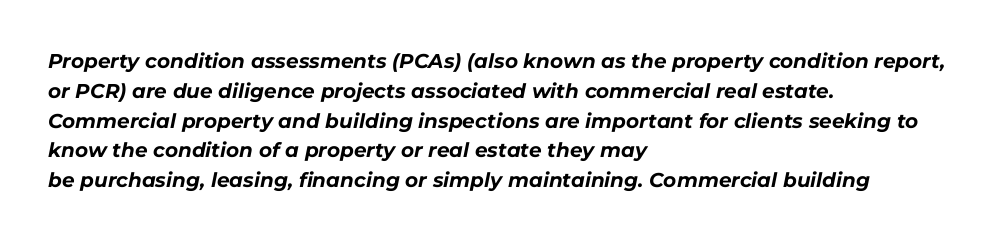
Q: Is the text bold? A: Yes.
Q: Is the text italic (slanted)? A: Yes, it leans right by about 11 degrees.
Q: Is the text underlined? A: No.
Q: How is the paragraph aligned? A: Left-aligned.
Q: Is the spacing between letters normal or unusually wide? A: Normal.
Q: Is the spacing between lines tight, normal or loose? A: Normal.
